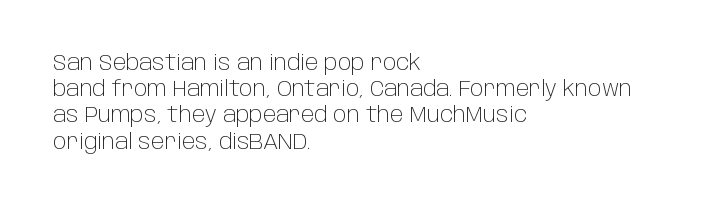
{"italic": "no", "bold": "no", "underline": "no", "align": "left", "line_spacing": "normal", "line_spacing_ratio": 1.25, "letter_spacing": "normal", "letter_spacing_em": 0.0, "glyph_px": 21}
